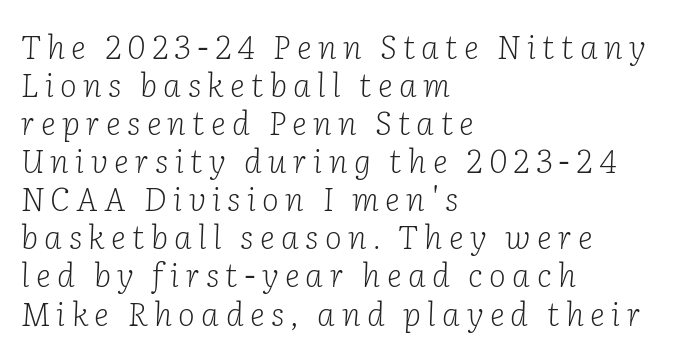
Looking at the ascenders, they clearly lean. No word sits above an underline. Horizontally, the lines are justified to the leading edge only. Do the characters align in a grid? No, the font is proportional.
